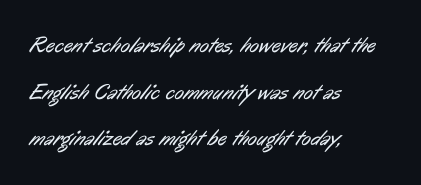
{"bold": "no", "underline": "no", "align": "left", "line_spacing": "loose", "line_spacing_ratio": 2.12, "letter_spacing": "normal", "letter_spacing_em": 0.0, "glyph_px": 22}
